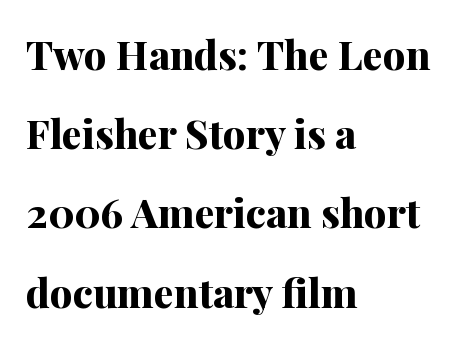
Q: Is the text bold? A: Yes.
Q: Is the text italic (slanted)? A: No, it is upright.
Q: Is the typeface a serif or a sans-serif typeface? A: Serif.
Q: Is the text underlined? A: No.
Q: How is the paragraph aligned? A: Left-aligned.
Q: Is the spacing between letters normal or unusually wide? A: Normal.
Q: Is the spacing between lines tight, normal or loose? A: Loose.
Q: Width (condensed, normal, or wide)? A: Normal.
Q: Stroke contrast? A: Medium.
Q: x-height? A: Medium.
Q: Monospaced? A: No.
